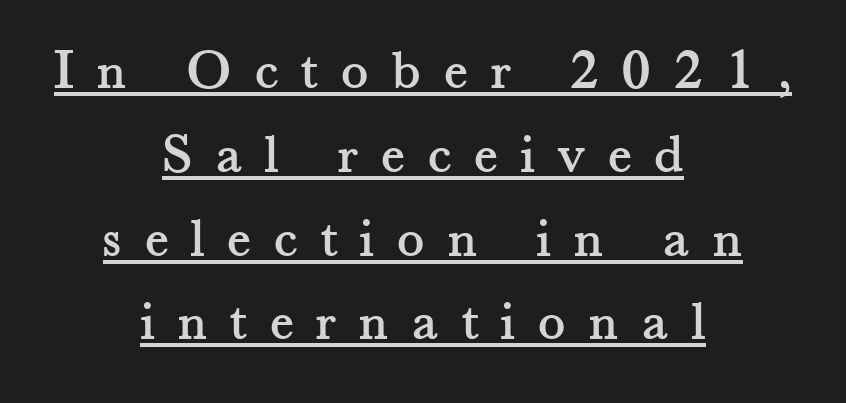
The image shows 57 px serif type, upright; set centered, normal line spacing (1.47x), unusually wide letter spacing (+0.4 em), underlined; medium stroke contrast and a small x-height.
